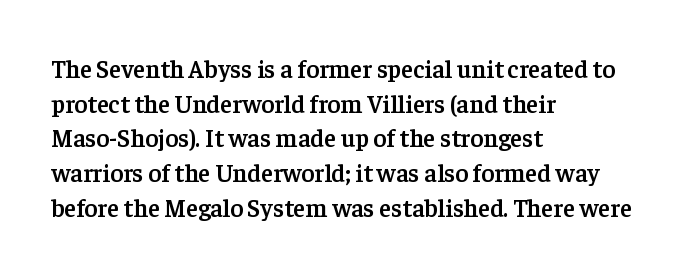
Q: Is the text bold? A: Semi-bold.
Q: Is the text italic (slanted)? A: No, it is upright.
Q: Is the text underlined? A: No.
Q: How is the paragraph aligned? A: Left-aligned.
Q: Is the spacing between letters normal or unusually wide? A: Normal.
Q: Is the spacing between lines tight, normal or loose? A: Normal.
